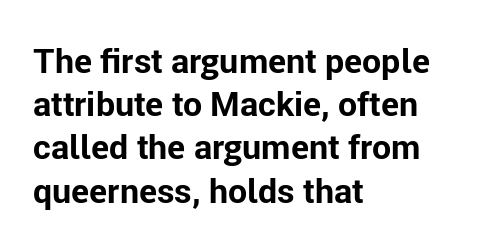
The image shows 34 px bold sans-serif type, upright; set left-aligned, normal line spacing (1.27x), normal letter spacing, not underlined; low stroke contrast and a medium x-height.
